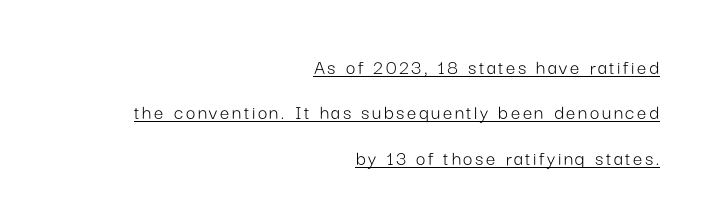
The lines in this sample share a right terminus and differ only in where they begin. Quick note: not italic, upright. The typesetter has applied underlining to the passage shown. The letters look calm and open, with moderate or lighter stems. Airy leading.
